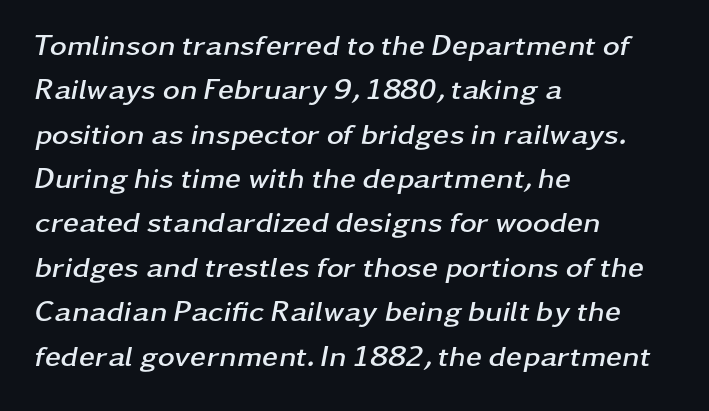
{"italic": "yes", "lean": "right", "slant_degrees": 11, "bold": "yes", "weight": "semibold", "width": "wide", "stroke_contrast": "low", "x_height": "medium", "monospaced": "no", "underline": "no", "align": "left", "line_spacing": "normal", "line_spacing_ratio": 1.53, "letter_spacing": "normal", "letter_spacing_em": 0.0, "glyph_px": 29}
